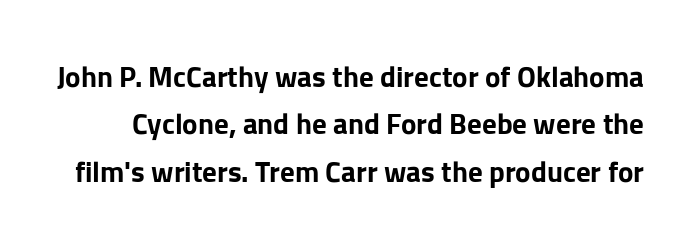
The rendering uses a moderate line-height, typical for paragraphs. This sample has the flowing, uneven cadence of proportional lettering. Here the glyphs are tracked normally, forming tight word shapes. Heavy-handed strokes throughout: this text is bold. The strip under each line holds only bare page.
